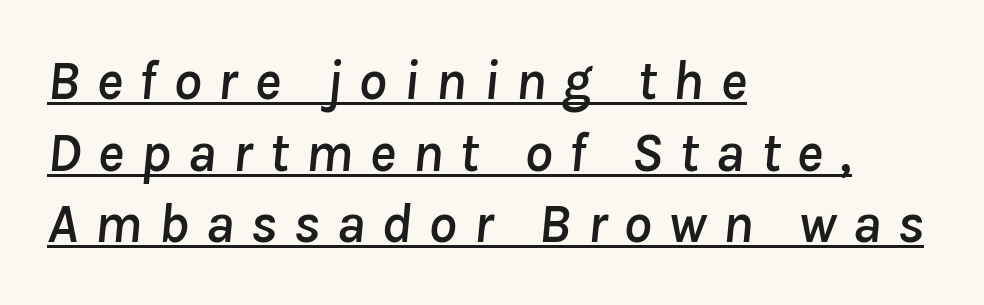
{"italic": "yes", "lean": "right", "slant_degrees": 8, "width": "normal", "stroke_contrast": "low", "x_height": "medium", "monospaced": "no", "underline": "yes", "align": "left", "line_spacing": "normal", "line_spacing_ratio": 1.28, "letter_spacing": "wide", "letter_spacing_em": 0.29, "glyph_px": 56}
